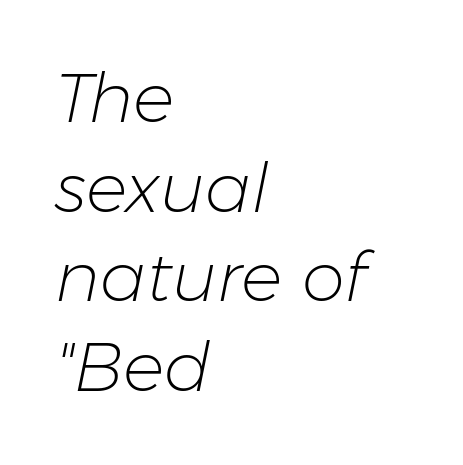
{"italic": "yes", "lean": "right", "slant_degrees": 11, "bold": "no", "weight": "light", "width": "normal", "stroke_contrast": "low", "x_height": "medium", "monospaced": "no", "underline": "no", "align": "left", "line_spacing": "normal", "line_spacing_ratio": 1.3, "letter_spacing": "normal", "letter_spacing_em": 0.0, "glyph_px": 69}
